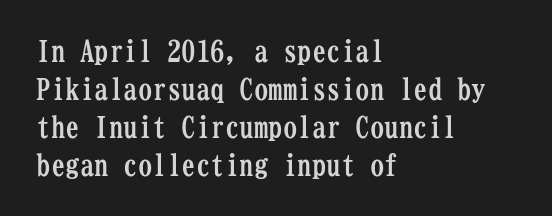
{"serif": "yes", "italic": "no", "bold": "yes", "weight": "semibold", "width": "condensed", "stroke_contrast": "low", "x_height": "medium", "monospaced": "yes", "underline": "no", "align": "left", "line_spacing": "normal", "line_spacing_ratio": 1.31, "letter_spacing": "normal", "letter_spacing_em": 0.0, "glyph_px": 29}
